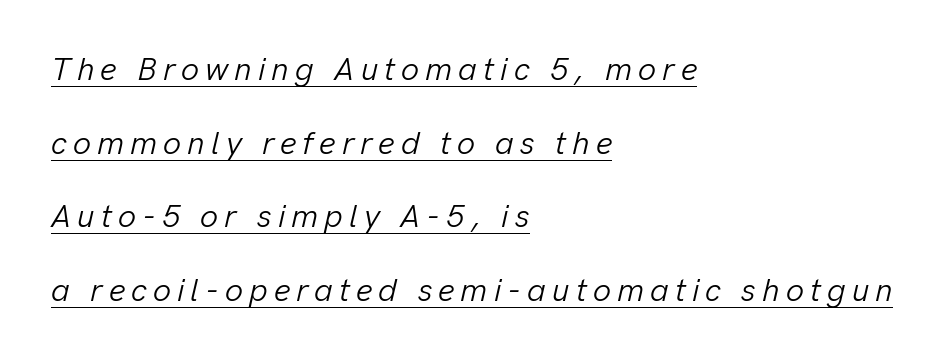
The image shows 32 px light type, italic (leaning right); set left-aligned, loose line spacing (2.3x), underlined; low stroke contrast and a medium x-height.
